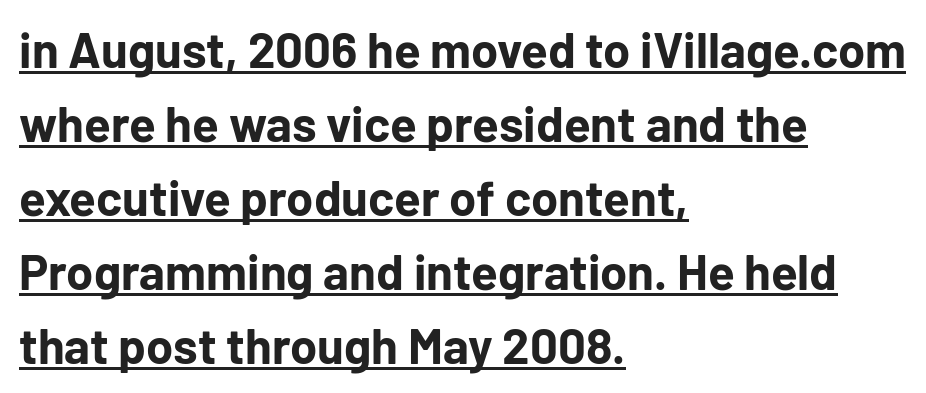
The image shows 49 px bold sans-serif type, upright; set left-aligned, normal line spacing (1.51x), normal letter spacing, underlined; low stroke contrast and a medium x-height.
